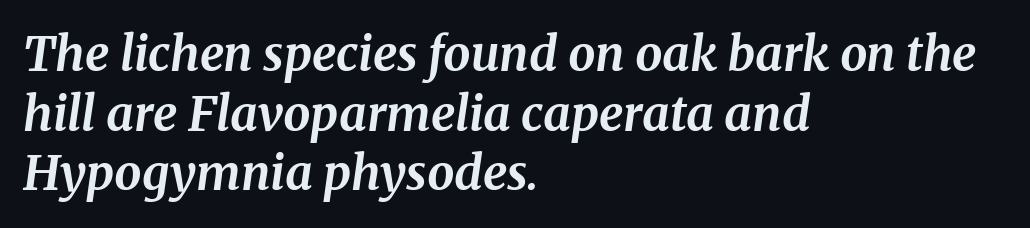
Typographically, this falls in the serif category. Tracking value appears to be zero — textbook default spacing. Emphasis by weight is at full strength: bold. The typography opts for an oblique posture over an upright one. Visually the block forms a straight wall on the left and a jagged coastline on the right.
